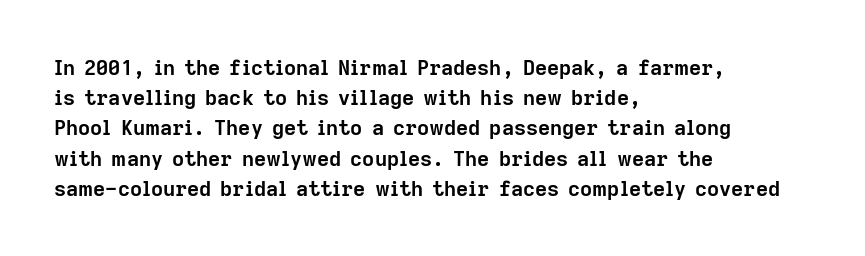
Q: Is the text bold? A: Yes.
Q: Is the text italic (slanted)? A: No, it is upright.
Q: Is the text underlined? A: No.
Q: How is the paragraph aligned? A: Left-aligned.
Q: Is the spacing between letters normal or unusually wide? A: Normal.
Q: Is the spacing between lines tight, normal or loose? A: Normal.
